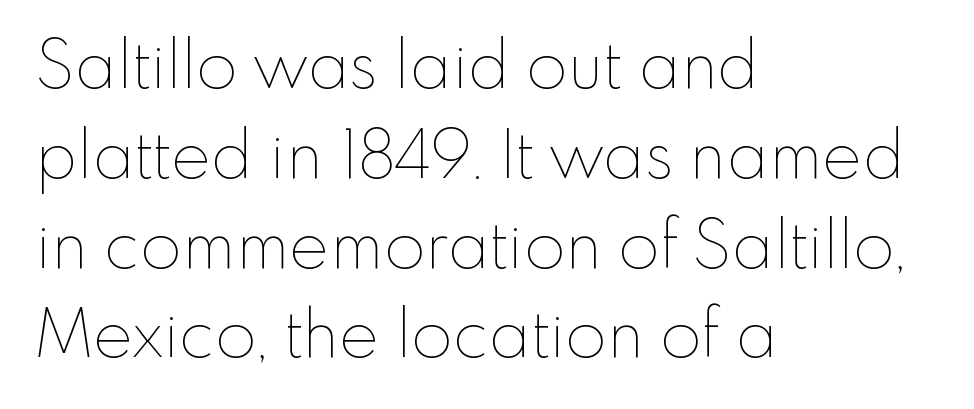
The image shows 67 px thin type, upright; set left-aligned, normal line spacing (1.34x), normal letter spacing, not underlined; low stroke contrast and a small x-height.
